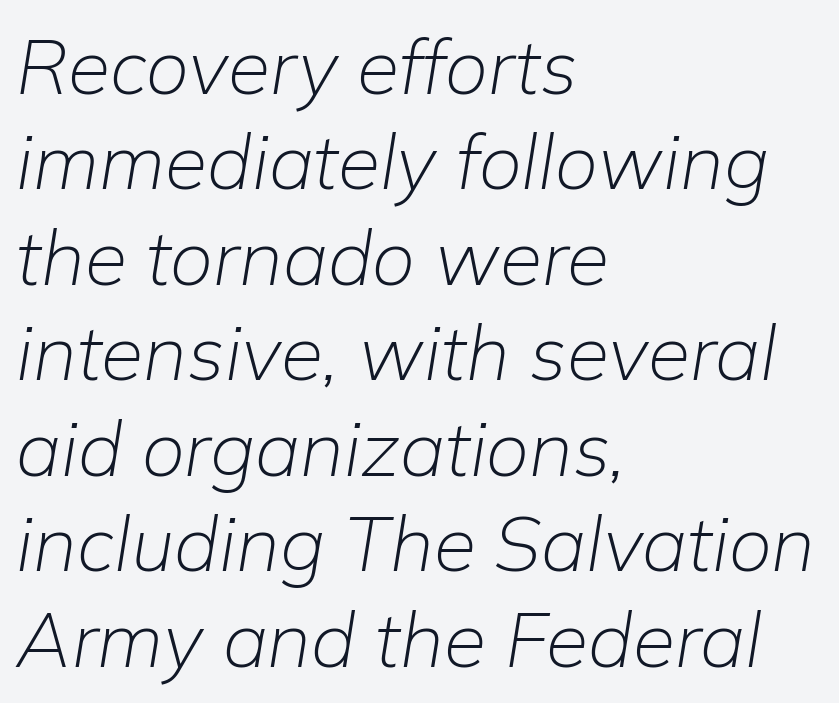
Q: Is the text bold? A: No.
Q: Is the text italic (slanted)? A: Yes, it leans right by about 9 degrees.
Q: Is the text underlined? A: No.
Q: How is the paragraph aligned? A: Left-aligned.
Q: Is the spacing between letters normal or unusually wide? A: Normal.
Q: Width (condensed, normal, or wide)? A: Normal.
Q: Stroke contrast? A: Low.
Q: x-height? A: Medium.
Q: Monospaced? A: No.
